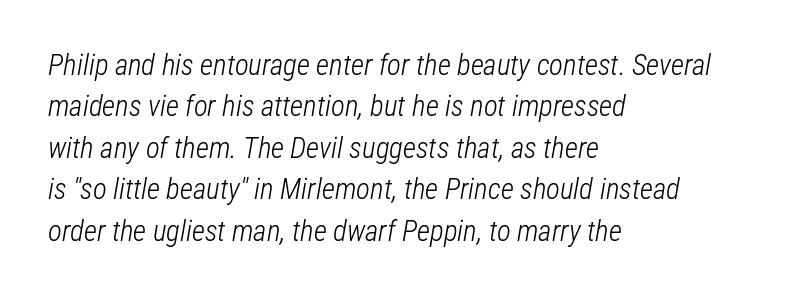
The image shows 29 px light, condensed type, italic (leaning right); set left-aligned, normal line spacing (1.43x), normal letter spacing, not underlined; low stroke contrast and a medium x-height.
